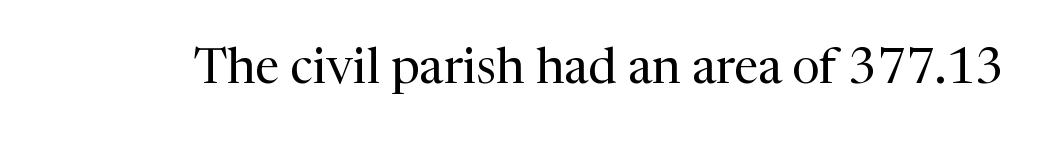
{"serif": "yes", "italic": "no", "bold": "no", "weight": "regular", "width": "normal", "stroke_contrast": "medium", "x_height": "medium", "monospaced": "no", "underline": "no", "letter_spacing": "normal", "letter_spacing_em": 0.0, "glyph_px": 49}
